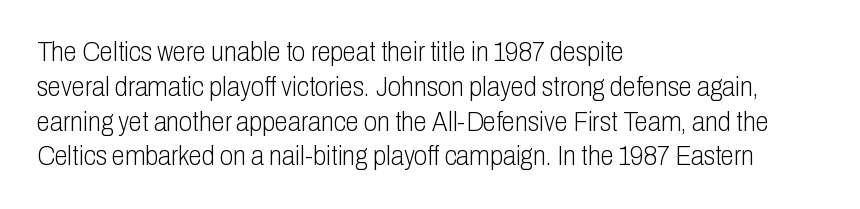
The image shows 27 px text type, upright; set left-aligned, normal line spacing (1.29x), normal letter spacing, not underlined.
